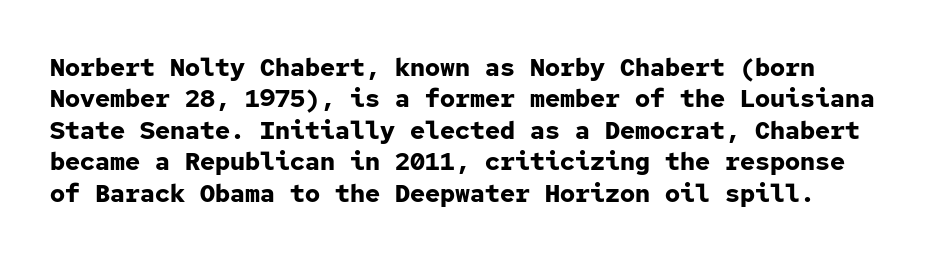
The image shows 25 px bold type, upright; set normal line spacing (1.26x), normal letter spacing, not underlined.
